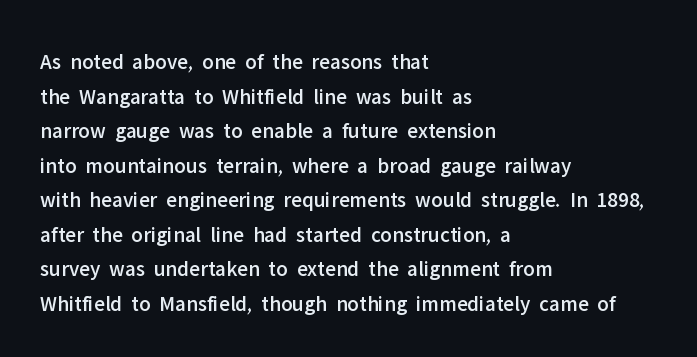
The image shows 22 px text type, upright; set left-aligned, normal line spacing (1.57x), normal letter spacing, not underlined.
